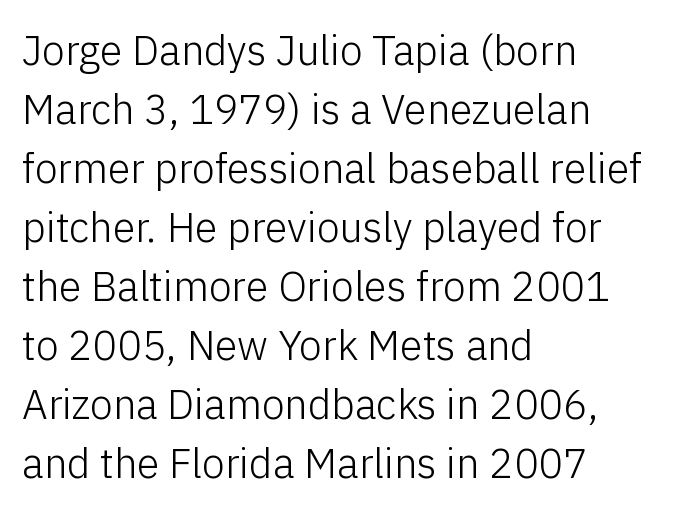
Q: Is the text bold? A: No.
Q: Is the text italic (slanted)? A: No, it is upright.
Q: Is the typeface a serif or a sans-serif typeface? A: Sans-serif.
Q: Is the text underlined? A: No.
Q: How is the paragraph aligned? A: Left-aligned.
Q: Is the spacing between letters normal or unusually wide? A: Normal.
Q: Is the spacing between lines tight, normal or loose? A: Normal.
Q: Width (condensed, normal, or wide)? A: Normal.
Q: Stroke contrast? A: Low.
Q: x-height? A: Medium.
Q: Monospaced? A: No.
